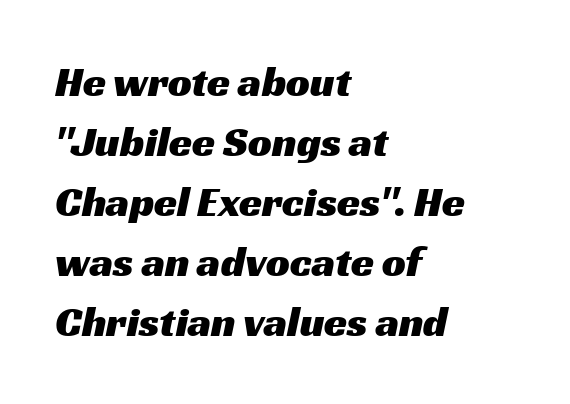
Q: Is the typeface a serif or a sans-serif typeface? A: Sans-serif.
Q: Is the text underlined? A: No.
Q: How is the paragraph aligned? A: Left-aligned.
Q: Is the spacing between letters normal or unusually wide? A: Normal.
Q: Is the spacing between lines tight, normal or loose? A: Normal.
Q: Width (condensed, normal, or wide)? A: Wide.
Q: Stroke contrast? A: Medium.
Q: x-height? A: Medium.
Q: Monospaced? A: No.
